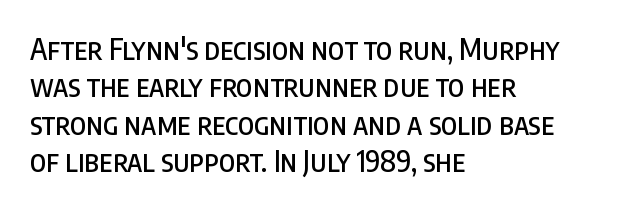
{"serif": "no", "italic": "no", "width": "condensed", "stroke_contrast": "low", "x_height": "large", "monospaced": "no", "underline": "no", "align": "left", "line_spacing": "normal", "line_spacing_ratio": 1.29, "letter_spacing": "normal", "letter_spacing_em": 0.0, "glyph_px": 29}
